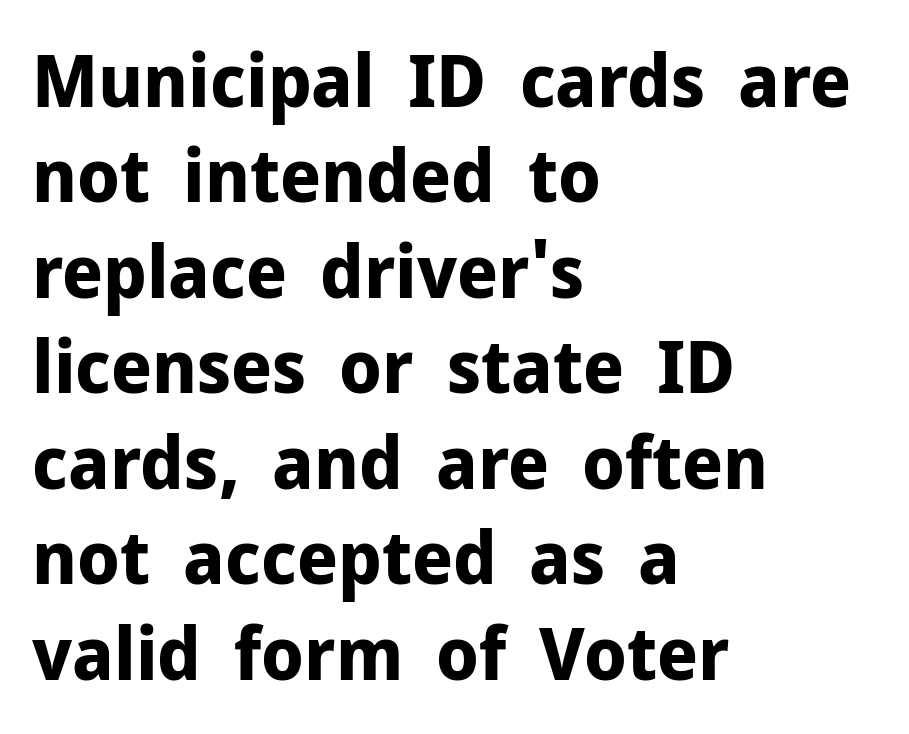
Q: Is the text bold? A: Yes.
Q: Is the text italic (slanted)? A: No, it is upright.
Q: Is the typeface a serif or a sans-serif typeface? A: Sans-serif.
Q: Is the text underlined? A: No.
Q: How is the paragraph aligned? A: Left-aligned.
Q: Is the spacing between letters normal or unusually wide? A: Normal.
Q: Is the spacing between lines tight, normal or loose? A: Normal.
Q: Width (condensed, normal, or wide)? A: Normal.
Q: Stroke contrast? A: Low.
Q: x-height? A: Medium.
Q: Monospaced? A: No.
